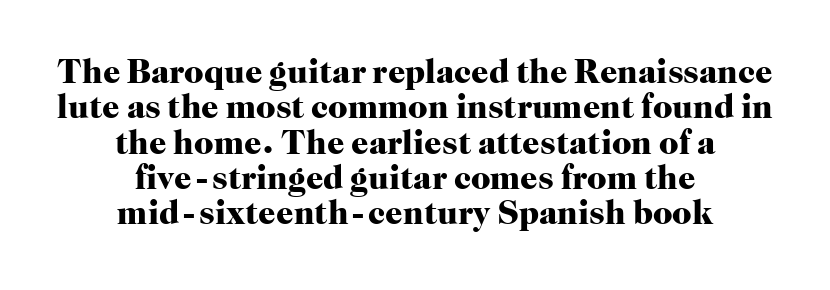
Q: Is the text bold? A: Yes.
Q: Is the text italic (slanted)? A: No, it is upright.
Q: Is the typeface a serif or a sans-serif typeface? A: Serif.
Q: Is the text underlined? A: No.
Q: How is the paragraph aligned? A: Centered.
Q: Is the spacing between letters normal or unusually wide? A: Normal.
Q: Is the spacing between lines tight, normal or loose? A: Tight.
Q: Width (condensed, normal, or wide)? A: Normal.
Q: Stroke contrast? A: High.
Q: x-height? A: Medium.
Q: Monospaced? A: No.
